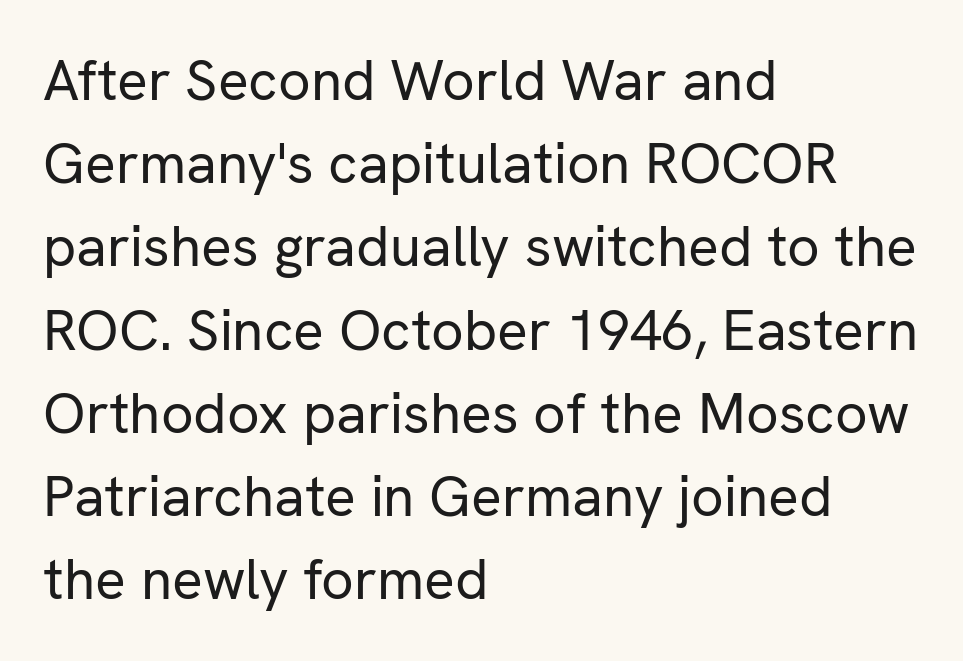
Q: Is the text bold? A: No.
Q: Is the text italic (slanted)? A: No, it is upright.
Q: Is the typeface a serif or a sans-serif typeface? A: Sans-serif.
Q: Is the text underlined? A: No.
Q: How is the paragraph aligned? A: Left-aligned.
Q: Is the spacing between letters normal or unusually wide? A: Normal.
Q: Is the spacing between lines tight, normal or loose? A: Normal.
Q: Width (condensed, normal, or wide)? A: Normal.
Q: Stroke contrast? A: Low.
Q: x-height? A: Medium.
Q: Monospaced? A: No.
